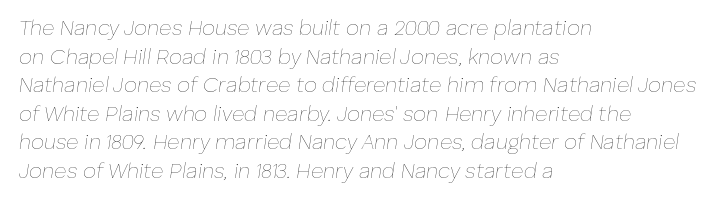
Q: Is the text bold? A: No.
Q: Is the text italic (slanted)? A: Yes, it leans right by about 8 degrees.
Q: Is the text underlined? A: No.
Q: How is the paragraph aligned? A: Left-aligned.
Q: Is the spacing between letters normal or unusually wide? A: Normal.
Q: Is the spacing between lines tight, normal or loose? A: Normal.
